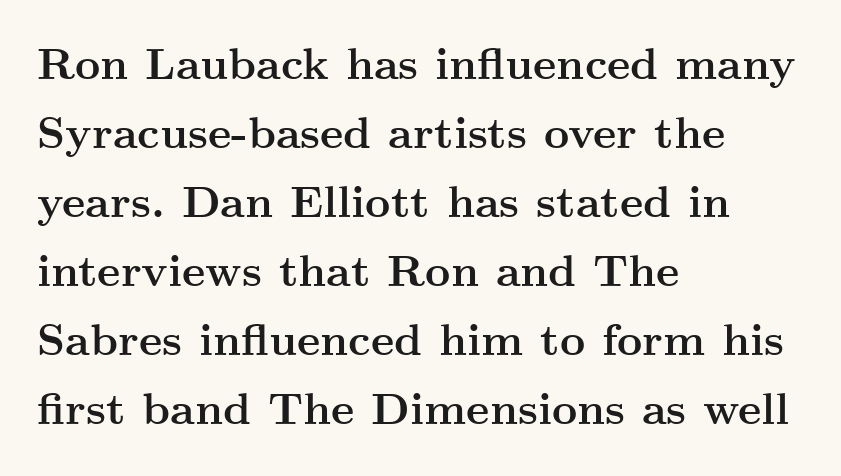
Q: Is the text bold? A: Yes.
Q: Is the text italic (slanted)? A: No, it is upright.
Q: Is the typeface a serif or a sans-serif typeface? A: Serif.
Q: Is the text underlined? A: No.
Q: How is the paragraph aligned? A: Left-aligned.
Q: Is the spacing between letters normal or unusually wide? A: Normal.
Q: Is the spacing between lines tight, normal or loose? A: Normal.
Q: Width (condensed, normal, or wide)? A: Wide.
Q: Stroke contrast? A: Medium.
Q: x-height? A: Small.
Q: Monospaced? A: No.
